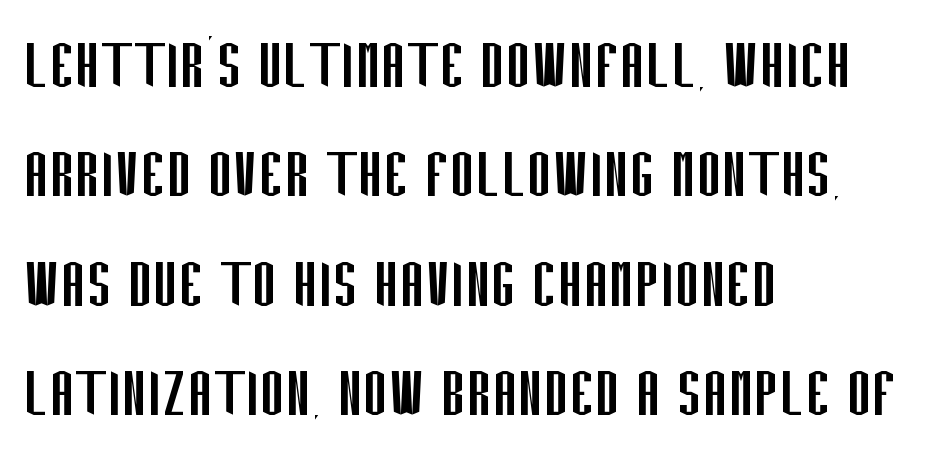
The image shows 76 px regular-weight, condensed sans-serif type, upright; set left-aligned, normal line spacing (1.44x), normal letter spacing, not underlined; low stroke contrast and a large x-height.
